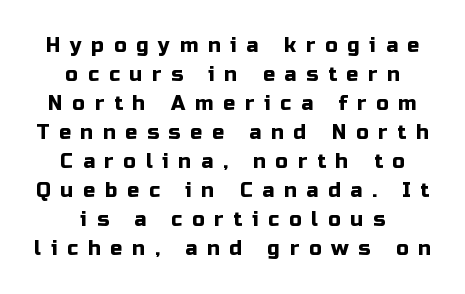
Italic? Not at all — the glyphs are vertical. Visually the block forms a symmetrical silhouette, jagged on both flanks. Between one letter and the next there's a generous, obvious gap. No word sits above an underline. Baseline-to-baseline distance is the conventional proportion of letter height.
